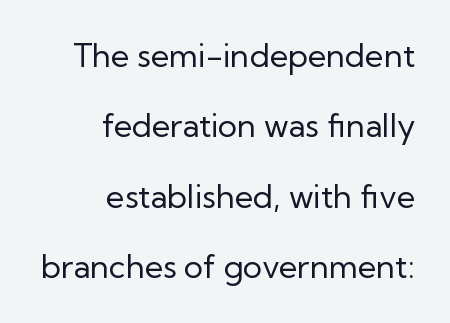
Looks like regular typesetting: each glyph gets only the width it needs. The characters are drawn with everyday or finer stroke widths. The specimen omits any rule beneath the text block's lines. Line endings align vertically; line beginnings do not.
